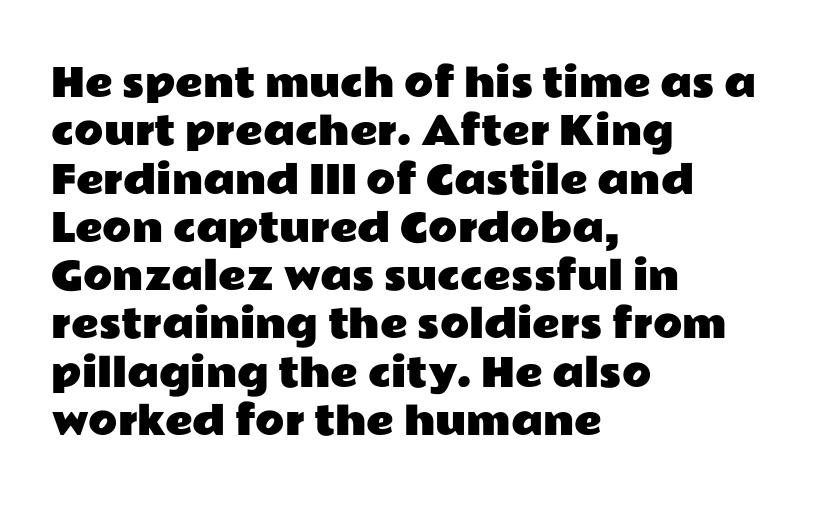
The image shows 38 px wide sans-serif type, upright; set left-aligned, normal line spacing (1.27x), normal letter spacing, not underlined; low stroke contrast and a medium x-height.
